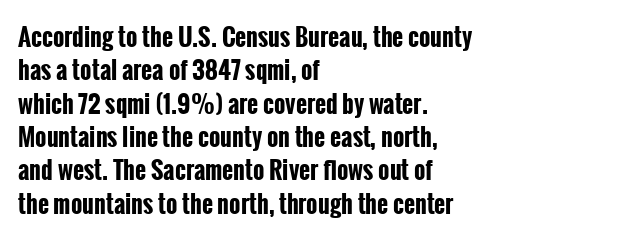
Q: Is the text bold? A: Yes.
Q: Is the text italic (slanted)? A: No, it is upright.
Q: Is the text underlined? A: No.
Q: How is the paragraph aligned? A: Left-aligned.
Q: Is the spacing between letters normal or unusually wide? A: Normal.
Q: Is the spacing between lines tight, normal or loose? A: Normal.
